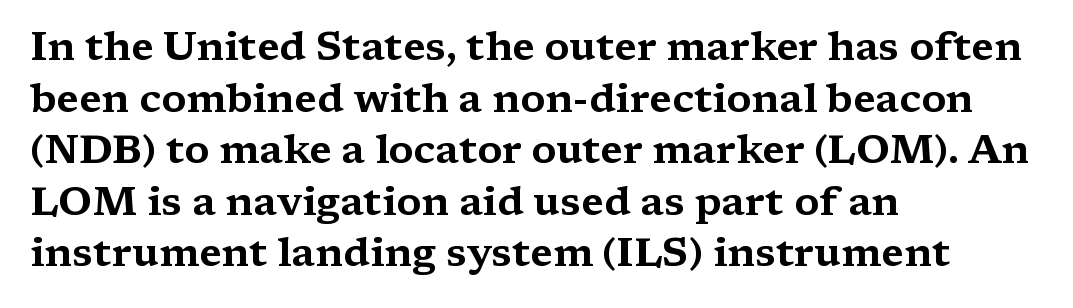
The image shows 40 px wide serif type, upright; set left-aligned, normal line spacing (1.29x), normal letter spacing, not underlined; medium stroke contrast and a medium x-height.
